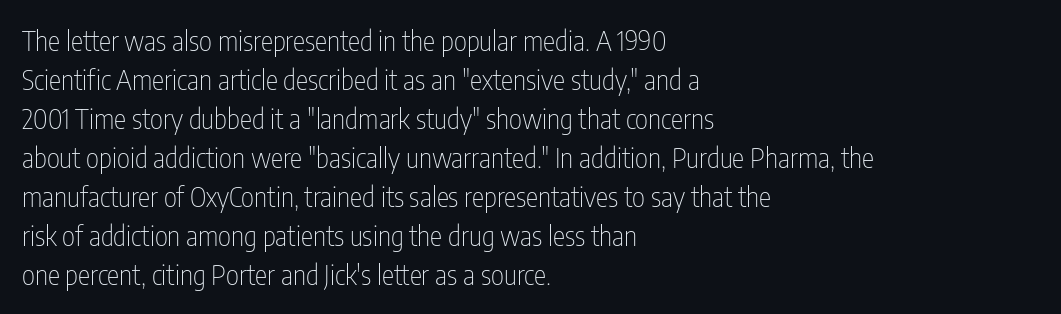
{"serif": "no", "italic": "no", "bold": "no", "weight": "thin", "width": "condensed", "stroke_contrast": "low", "x_height": "medium", "monospaced": "no", "underline": "no", "align": "left", "line_spacing": "normal", "line_spacing_ratio": 1.39, "letter_spacing": "normal", "letter_spacing_em": 0.0, "glyph_px": 28}
